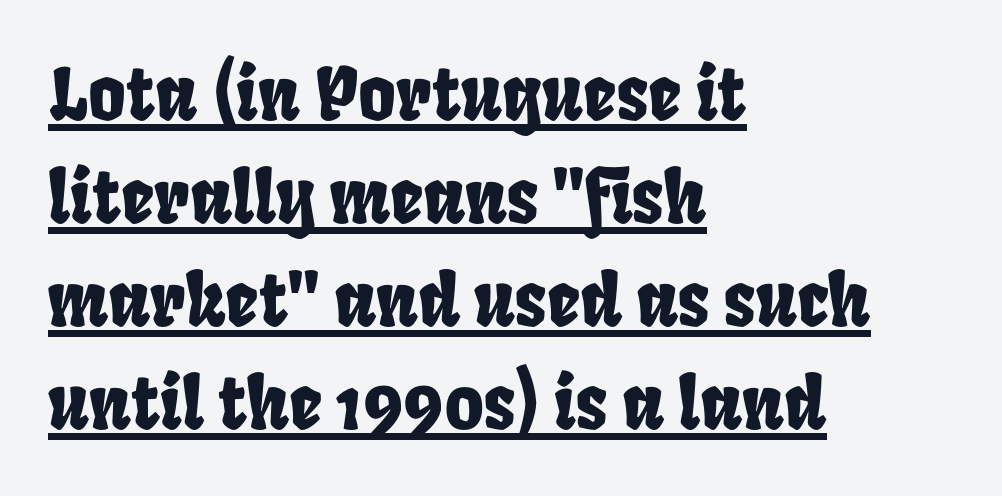
The image shows 72 px condensed type; set left-aligned, normal line spacing (1.43x), normal letter spacing, underlined; low stroke contrast and a large x-height.
